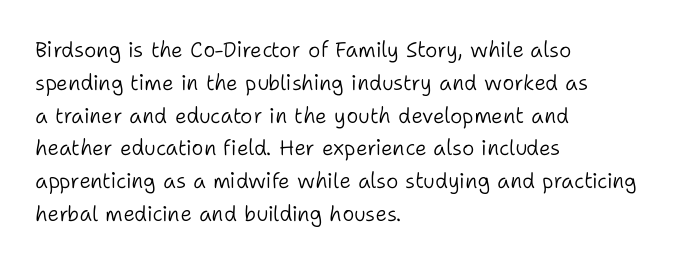
The image shows 21 px text type, upright; set left-aligned, normal line spacing (1.56x), normal letter spacing, not underlined.
